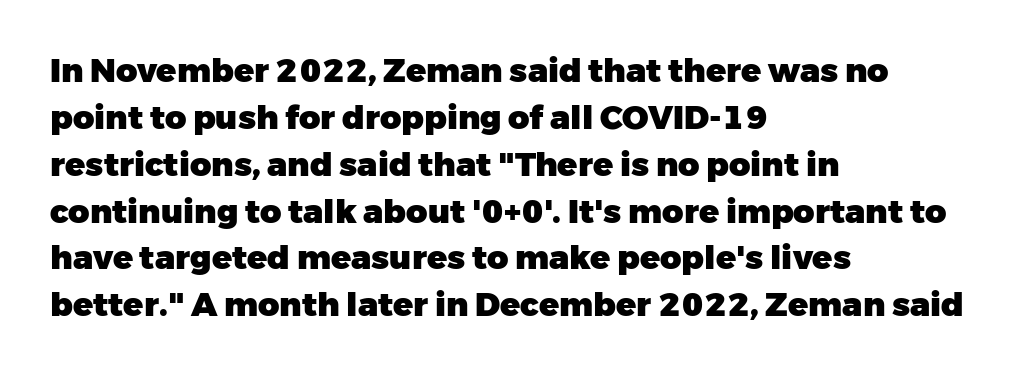
{"serif": "no", "italic": "no", "bold": "yes", "weight": "heavy", "width": "normal", "stroke_contrast": "low", "x_height": "medium", "monospaced": "no", "underline": "no", "align": "left", "line_spacing": "normal", "line_spacing_ratio": 1.42, "letter_spacing": "normal", "letter_spacing_em": 0.0, "glyph_px": 33}
